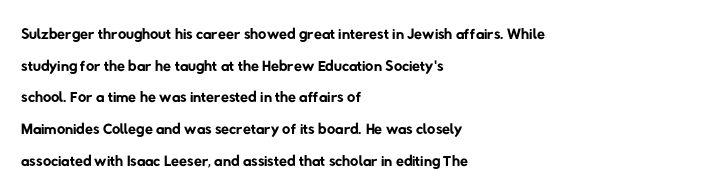
The image shows 23 px text type; set left-aligned, normal line spacing (1.38x), normal letter spacing, not underlined.
